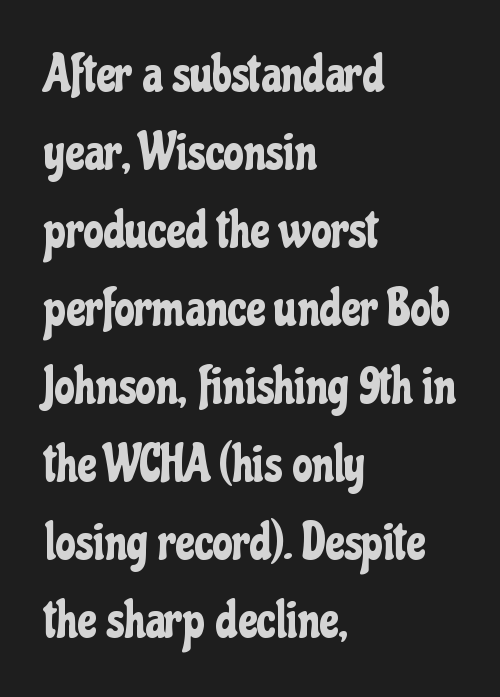
The image shows 51 px condensed sans-serif type, upright; set left-aligned, normal line spacing (1.53x), normal letter spacing, not underlined; low stroke contrast and a medium x-height.
